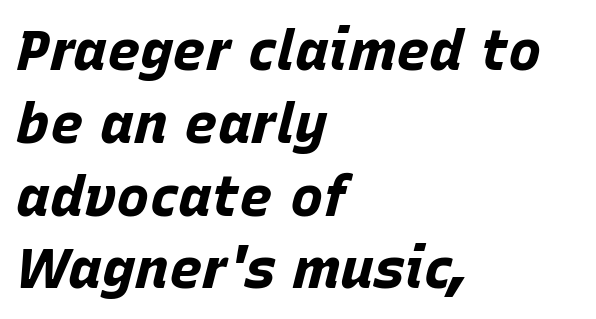
A normal amount of white space separates one row of letters from the next. These lines are rendered in a variable-pitch font. These lines keep a tight, regular rhythm from letter to letter. What weight is shown? A full bold with thick strokes. The typesetter chose a ragged-right arrangement here.
